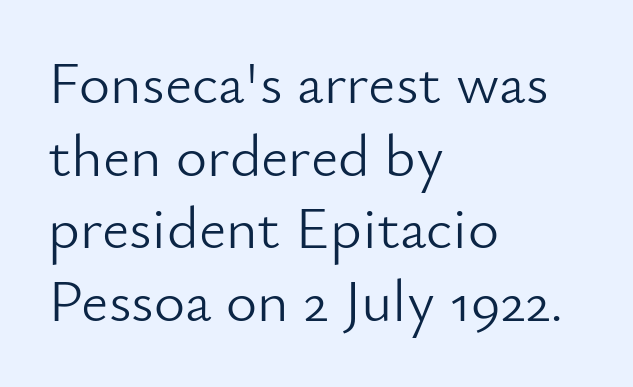
{"serif": "no", "italic": "no", "bold": "no", "weight": "light", "width": "normal", "stroke_contrast": "low", "x_height": "small", "monospaced": "no", "underline": "no", "align": "left", "line_spacing_ratio": 1.21, "letter_spacing": "normal", "letter_spacing_em": 0.0, "glyph_px": 60}
